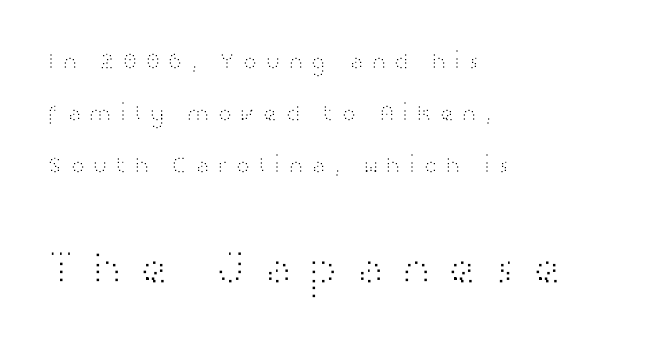
{"serif": "no", "italic": "no", "bold": "no", "weight": "light", "width": "wide", "stroke_contrast": "high", "x_height": "medium", "monospaced": "no", "underline": "no", "align": "left", "line_spacing": "loose", "line_spacing_ratio": 2.17, "letter_spacing": "wide", "letter_spacing_em": 0.28, "larger_block": "second", "size_ratio": 2.04, "glyph_px": 49}
